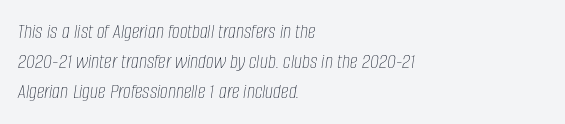
Decoration check: the copy has no underline. Weight: not bold — regular or lighter. This sample uses plain, unmodified letter spacing. A typesetter would mark this as italic.
